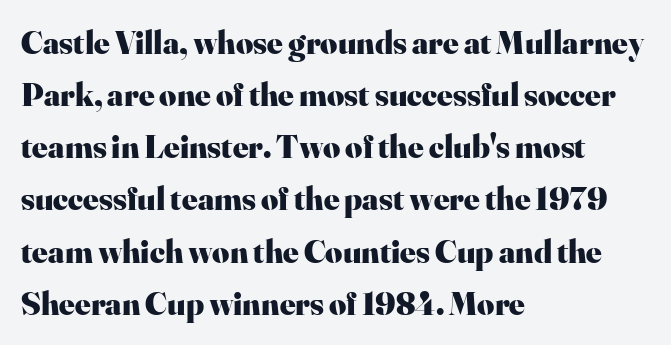
{"serif": "yes", "italic": "no", "bold": "yes", "weight": "heavy", "width": "normal", "stroke_contrast": "high", "x_height": "small", "monospaced": "no", "underline": "no", "align": "left", "line_spacing": "normal", "line_spacing_ratio": 1.58, "letter_spacing": "normal", "letter_spacing_em": 0.0, "glyph_px": 33}
